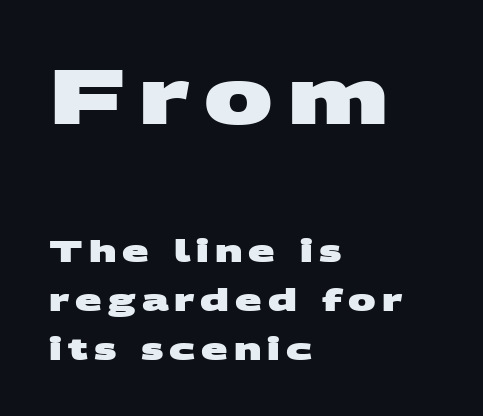
{"serif": "no", "bold": "yes", "weight": "heavy", "width": "wide", "stroke_contrast": "medium", "x_height": "large", "monospaced": "no", "underline": "no", "align": "left", "line_spacing": "normal", "line_spacing_ratio": 1.57, "larger_block": "first", "size_ratio": 2.48, "glyph_px": 77}
